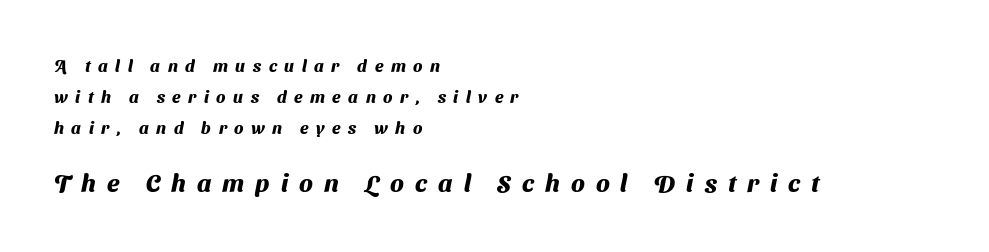
{"bold": "yes", "underline": "no", "align": "left", "line_spacing_ratio": 1.81, "letter_spacing": "wide", "letter_spacing_em": 0.44, "larger_block": "second", "size_ratio": 1.47, "glyph_px": 25}
